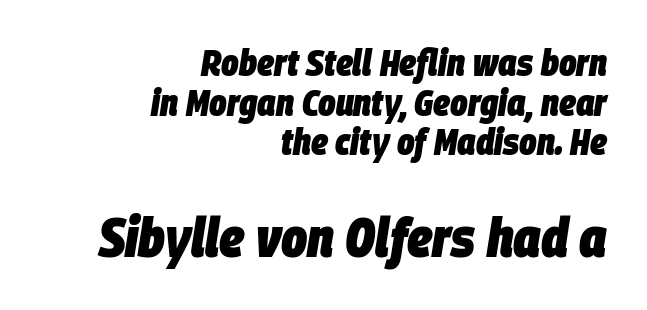
Q: Is the text bold? A: Yes.
Q: Is the text italic (slanted)? A: Yes, it leans right by about 9 degrees.
Q: Is the text underlined? A: No.
Q: How is the paragraph aligned? A: Right-aligned.
Q: Is the spacing between letters normal or unusually wide? A: Normal.
Q: Is the spacing between lines tight, normal or loose? A: Tight.
Q: Which block of text is set in a larger size, the first (top) or the second (bottom)? A: The second (bottom) one.
Q: Width (condensed, normal, or wide)? A: Condensed.
Q: Stroke contrast? A: Low.
Q: x-height? A: Large.
Q: Monospaced? A: No.
